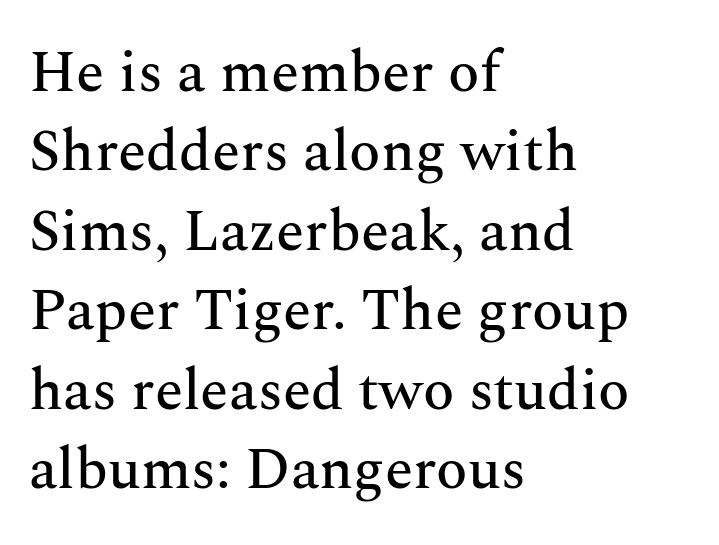
Casual observation: everything's shoved over to the left. The string is rendered with underlining switched off. Tall strokes in this sample are plumb rather than angled. Check where the strokes stop: tiny serifs finish them off. Horizontal bands of white between lines are of average thickness.
